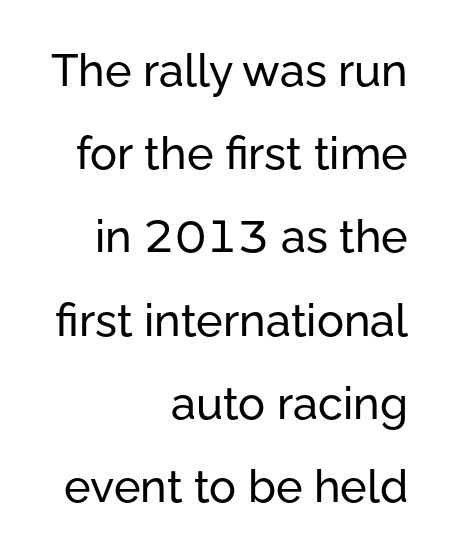
Layout note: lines flush right. Words float on clear page, feet unadorned. Here the glyphs are tracked normally, forming tight word shapes. It's the straight-up-and-down kind of type.
